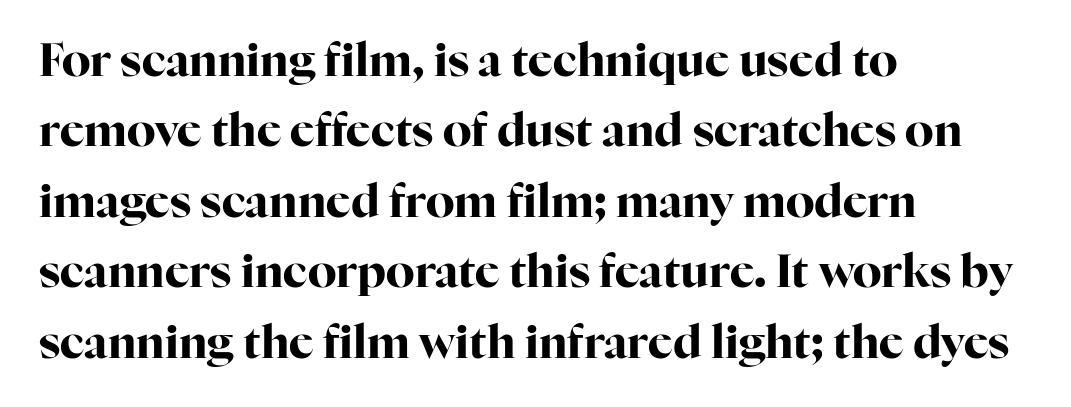
Q: Is the text bold? A: Yes.
Q: Is the text italic (slanted)? A: No, it is upright.
Q: Is the typeface a serif or a sans-serif typeface? A: Serif.
Q: Is the text underlined? A: No.
Q: How is the paragraph aligned? A: Left-aligned.
Q: Is the spacing between letters normal or unusually wide? A: Normal.
Q: Is the spacing between lines tight, normal or loose? A: Normal.
Q: Width (condensed, normal, or wide)? A: Normal.
Q: Stroke contrast? A: High.
Q: x-height? A: Medium.
Q: Monospaced? A: No.
